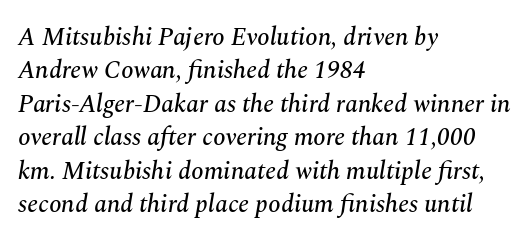
Q: Is the text italic (slanted)? A: Yes, it leans right by about 10 degrees.
Q: Is the text underlined? A: No.
Q: How is the paragraph aligned? A: Left-aligned.
Q: Is the spacing between letters normal or unusually wide? A: Normal.
Q: Is the spacing between lines tight, normal or loose? A: Normal.
